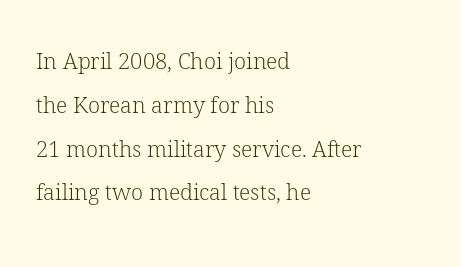
{"italic": "no", "bold": "no", "underline": "no", "align": "left", "line_spacing": "loose", "line_spacing_ratio": 1.99, "letter_spacing": "normal", "letter_spacing_em": 0.0, "glyph_px": 22}
